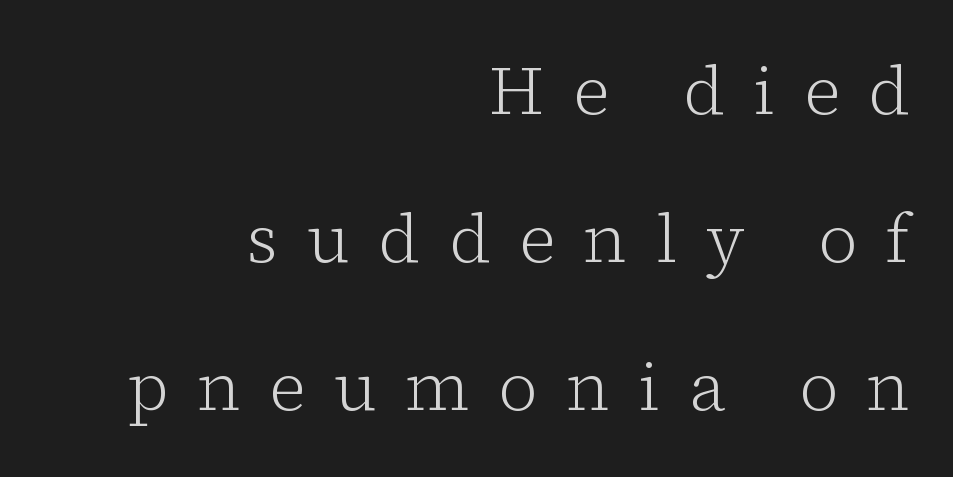
The image shows 68 px light serif type, upright; set right-aligned, loose line spacing (2.18x), unusually wide letter spacing (+0.42 em), not underlined; low stroke contrast and a medium x-height.
